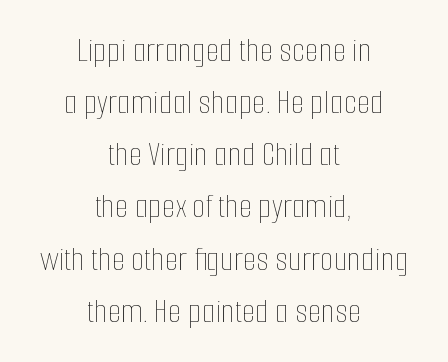
Summary of weight: not heavy and not bold. A roman cut, with each character standing at attention. The specimen omits any rule beneath the text block's lines. Compared with typical body copy, the letter spacing here is the same.
